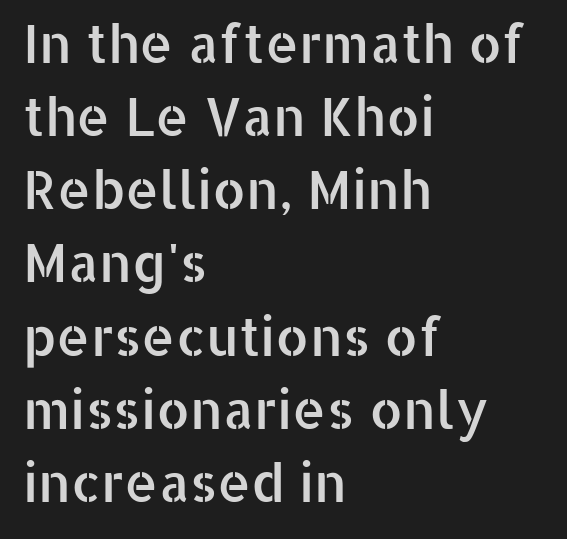
Default kerning and tracking; the words read as compact shapes. Horizontal bands of white between lines are of average thickness. Letterform terminals end flat and unadorned throughout the passage. Descenders are the only things crossing below the line.
